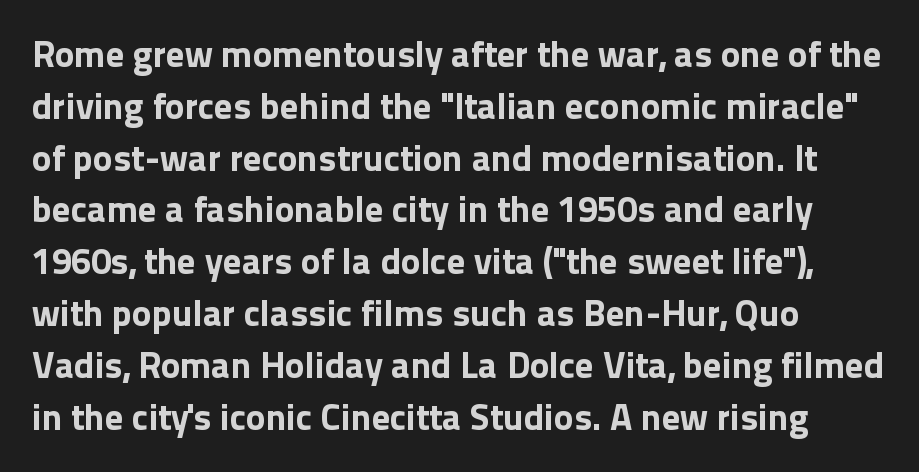
A dark, heavy texture on the line: the type is bold. Every stem runs plumb, perpendicular to the baseline. Does the leading feel generous? No, just average. The type family on display is of the sans-serif kind. A typesetter would call this zero additional tracking. The typesetter chose a ragged-right arrangement here.
